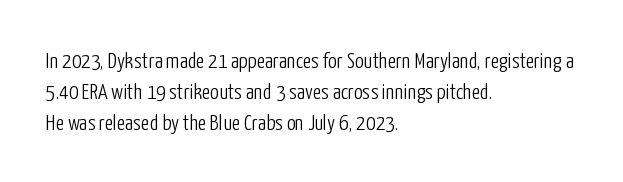
The words here are not underlined. Default kerning and tracking; the words read as compact shapes. The paragraph shown leans on its left margin. Posture: straight, roman, zero tilt. Vertical stems look standard width or narrower in stroke. Vertical spacing — default.
